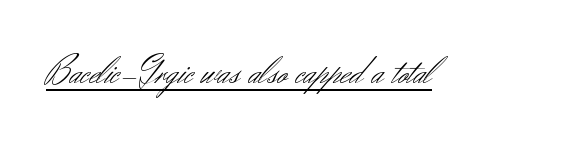
{"serif": "no", "bold": "no", "weight": "light", "width": "normal", "stroke_contrast": "medium", "x_height": "small", "monospaced": "no", "underline": "yes", "letter_spacing": "normal", "letter_spacing_em": 0.0, "glyph_px": 40}
